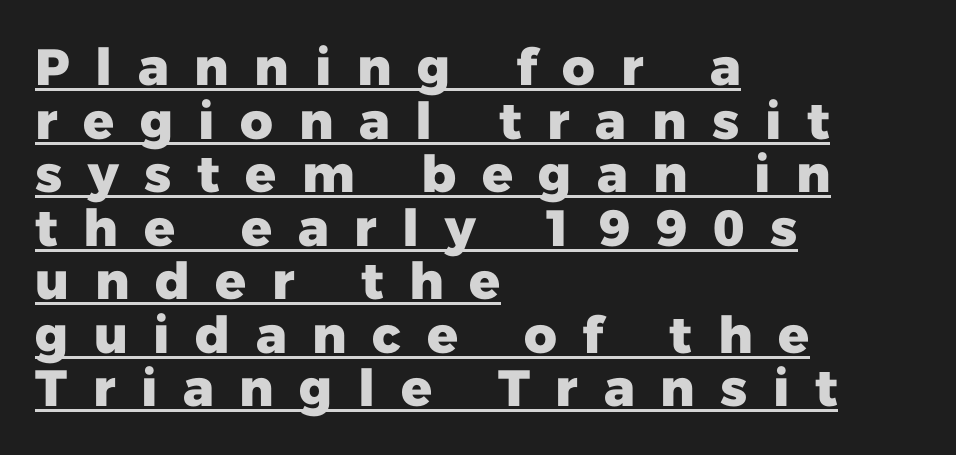
{"serif": "no", "italic": "no", "bold": "yes", "weight": "heavy", "width": "normal", "stroke_contrast": "low", "x_height": "medium", "monospaced": "no", "underline": "yes", "align": "left", "line_spacing": "tight", "line_spacing_ratio": 1.05, "letter_spacing": "wide", "letter_spacing_em": 0.5, "glyph_px": 51}
